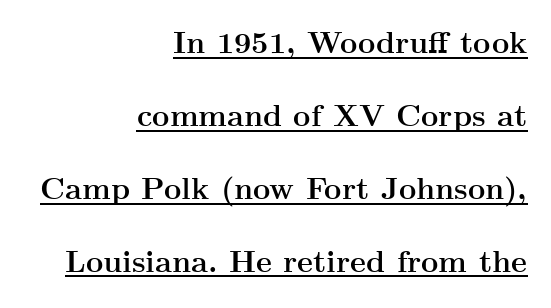
The image shows 30 px semibold, wide serif type, upright; set right-aligned, loose line spacing (2.43x), normal letter spacing, underlined; medium stroke contrast and a small x-height.
